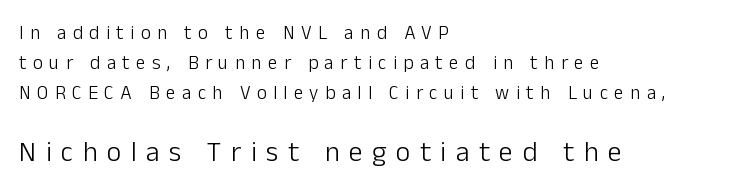
In terms of letterform style, serifs are entirely absent. Visually, the bottom section dominates because its glyphs are scaled up. Looks like regular typesetting: each glyph gets only the width it needs. The rendering inserts visible extra space after every character.
